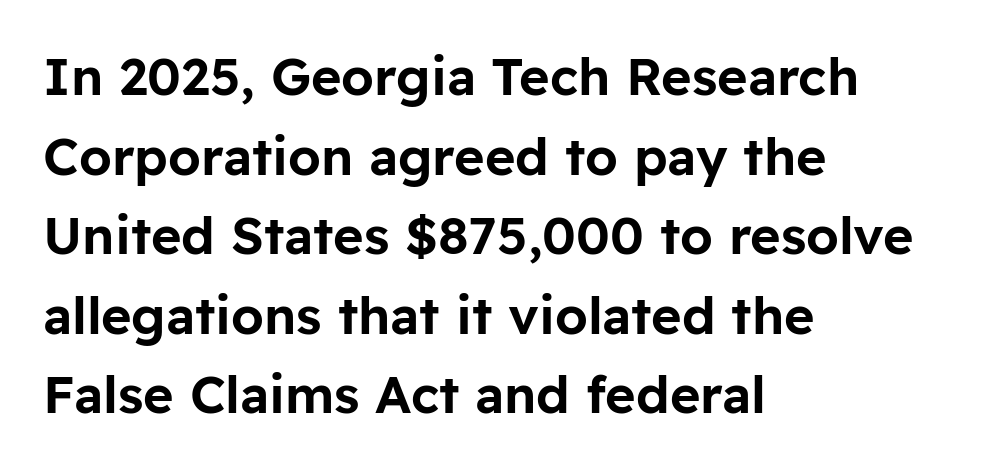
Q: Is the text italic (slanted)? A: No, it is upright.
Q: Is the typeface a serif or a sans-serif typeface? A: Sans-serif.
Q: Is the text underlined? A: No.
Q: How is the paragraph aligned? A: Left-aligned.
Q: Is the spacing between letters normal or unusually wide? A: Normal.
Q: Is the spacing between lines tight, normal or loose? A: Normal.
Q: Width (condensed, normal, or wide)? A: Normal.
Q: Stroke contrast? A: Low.
Q: x-height? A: Medium.
Q: Monospaced? A: No.
